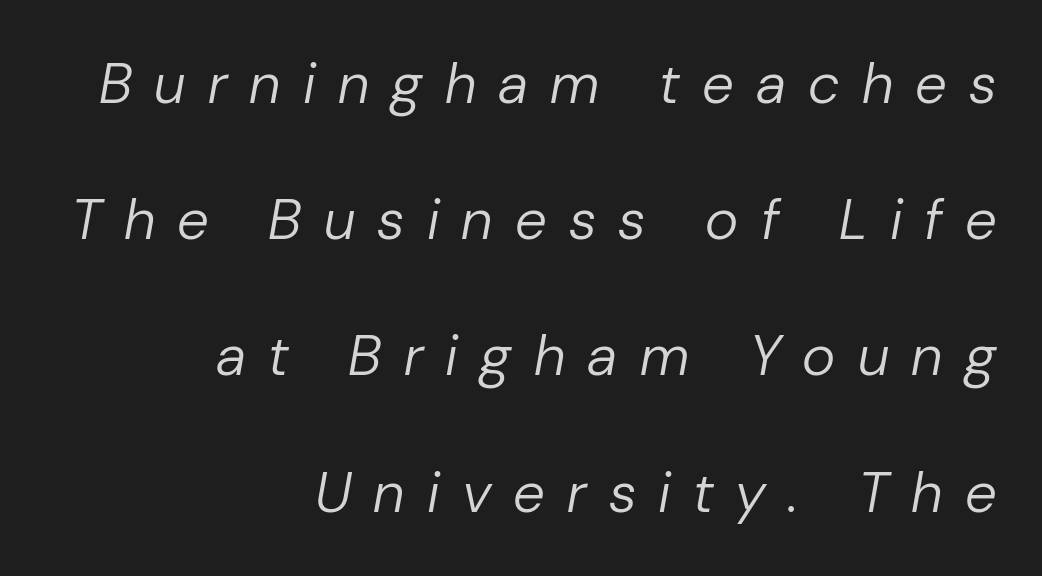
This sample is right-justified, so line beginnings fall wherever the words allow. These lines stand farther apart than default settings would place them. Clear beneath every line of the passage. A typesetter would call this heavily tracked-out type. Do the characters align in a grid? No, the font is proportional. Caption: face not bold, strokes unweighted.
